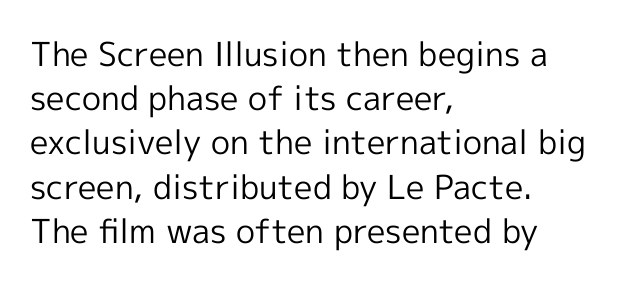
{"serif": "no", "italic": "no", "bold": "no", "weight": "regular", "width": "normal", "x_height": "medium", "monospaced": "no", "underline": "no", "align": "left", "line_spacing": "normal", "line_spacing_ratio": 1.34, "letter_spacing": "normal", "letter_spacing_em": 0.0, "glyph_px": 33}
